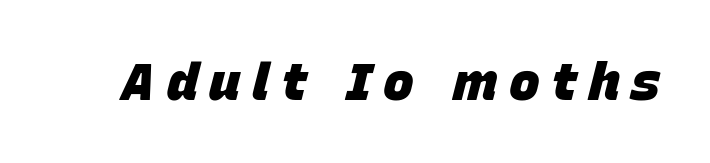
Q: Is the text bold? A: Yes.
Q: Is the text italic (slanted)? A: Yes, it leans right by about 15 degrees.
Q: Is the text underlined? A: No.
Q: Is the spacing between letters normal or unusually wide? A: Unusually wide.
Q: Width (condensed, normal, or wide)? A: Normal.
Q: Stroke contrast? A: Low.
Q: x-height? A: Large.
Q: Monospaced? A: No.
